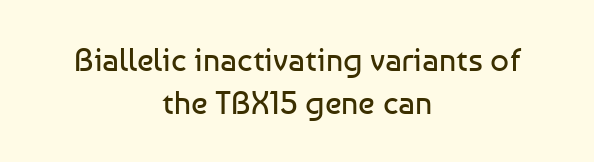
Q: Is the text bold? A: No.
Q: Is the text italic (slanted)? A: No, it is upright.
Q: Is the typeface a serif or a sans-serif typeface? A: Sans-serif.
Q: Is the text underlined? A: No.
Q: How is the paragraph aligned? A: Centered.
Q: Is the spacing between letters normal or unusually wide? A: Normal.
Q: Is the spacing between lines tight, normal or loose? A: Normal.
Q: Width (condensed, normal, or wide)? A: Normal.
Q: Stroke contrast? A: Low.
Q: x-height? A: Medium.
Q: Monospaced? A: No.
